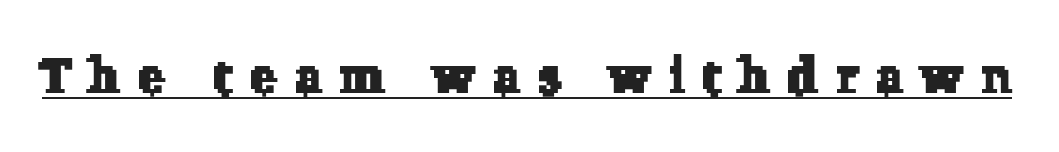
The image shows 49 px serif type; set unusually wide letter spacing (+0.37 em), underlined; low stroke contrast and a medium x-height.
